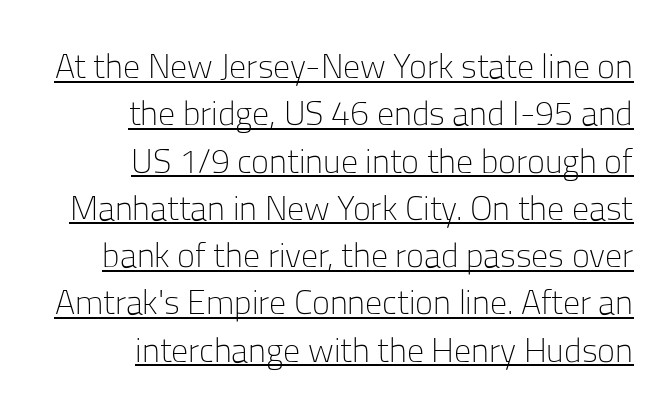
{"serif": "no", "italic": "no", "bold": "no", "weight": "light", "width": "normal", "stroke_contrast": "low", "x_height": "medium", "monospaced": "no", "underline": "yes", "align": "right", "line_spacing": "normal", "line_spacing_ratio": 1.39, "letter_spacing": "normal", "letter_spacing_em": 0.0, "glyph_px": 34}
